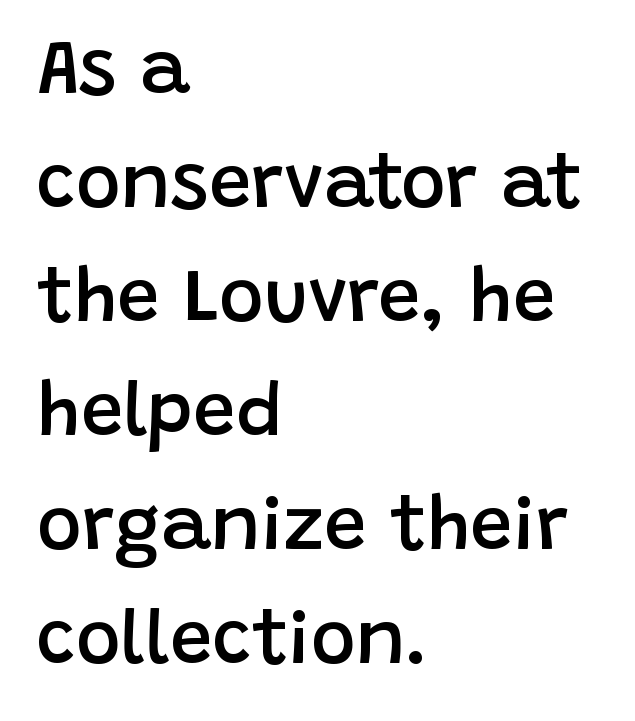
Q: Is the text bold? A: Semi-bold.
Q: Is the text italic (slanted)? A: No, it is upright.
Q: Is the typeface a serif or a sans-serif typeface? A: Sans-serif.
Q: Is the text underlined? A: No.
Q: How is the paragraph aligned? A: Left-aligned.
Q: Is the spacing between letters normal or unusually wide? A: Normal.
Q: Is the spacing between lines tight, normal or loose? A: Normal.
Q: Width (condensed, normal, or wide)? A: Normal.
Q: Stroke contrast? A: Low.
Q: x-height? A: Large.
Q: Monospaced? A: No.
